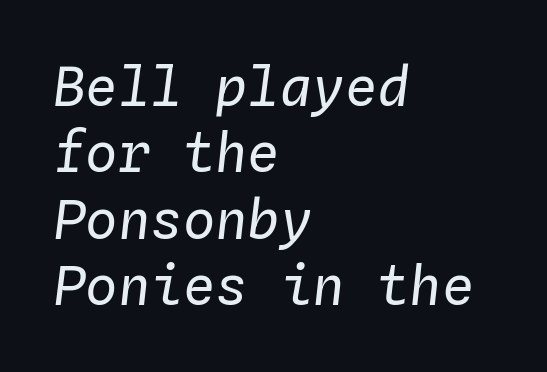
{"italic": "yes", "lean": "right", "slant_degrees": 4, "bold": "no", "weight": "regular", "width": "normal", "stroke_contrast": "low", "x_height": "medium", "monospaced": "yes", "underline": "no", "align": "left", "line_spacing_ratio": 1.23, "letter_spacing": "normal", "letter_spacing_em": 0.0, "glyph_px": 54}
